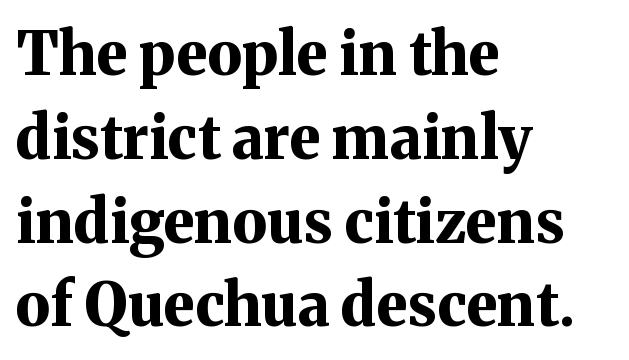
The image shows 59 px bold serif type, upright; set left-aligned, normal line spacing (1.42x), normal letter spacing, not underlined; medium stroke contrast and a medium x-height.
